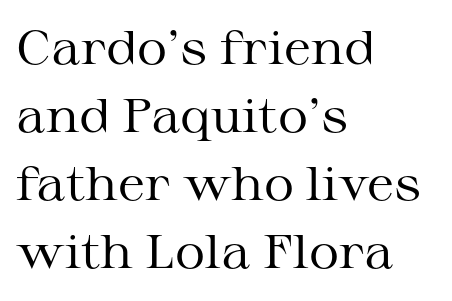
Q: Is the text bold? A: No.
Q: Is the text italic (slanted)? A: No, it is upright.
Q: Is the typeface a serif or a sans-serif typeface? A: Serif.
Q: Is the text underlined? A: No.
Q: How is the paragraph aligned? A: Left-aligned.
Q: Is the spacing between letters normal or unusually wide? A: Normal.
Q: Is the spacing between lines tight, normal or loose? A: Normal.
Q: Width (condensed, normal, or wide)? A: Wide.
Q: Stroke contrast? A: Medium.
Q: x-height? A: Medium.
Q: Monospaced? A: No.
